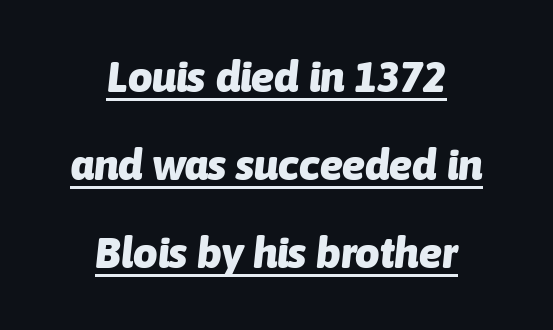
The image shows 43 px heavy type, italic (leaning right); set centered, loose line spacing (2.05x), normal letter spacing, underlined; low stroke contrast and a medium x-height.
